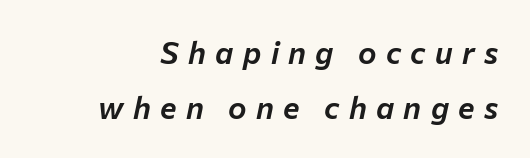
Designer's note — italics engaged. The letters advance in unequal steps, a hallmark of proportional type. The tracking jumps out immediately: characters are airy and widely separated. Underlining? Definitely not there.
